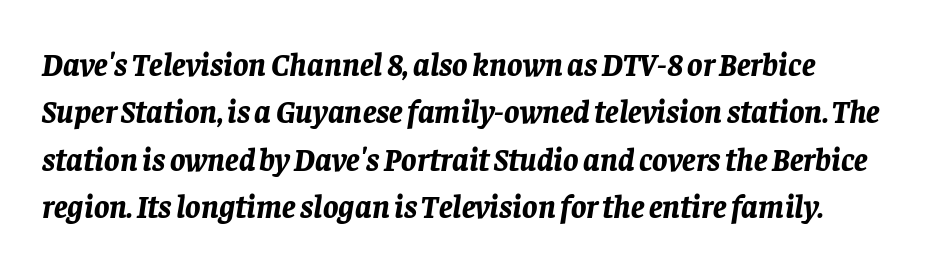
Is there much room between lines? A standard amount, neither cramped nor airy. A typesetter would mark this as italic. The letters advance in unequal steps, a hallmark of proportional type. Every letter is thick-stroked: bold, no question.
